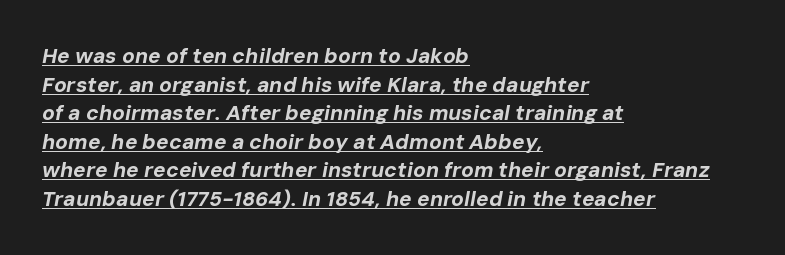
Set as a true bold cut, around the 700 mark. The face used here appears with an underline applied. Would a proofreader flag this as italicized? Yes. Notice how the passage keeps a crisp vertical edge on the left only.
